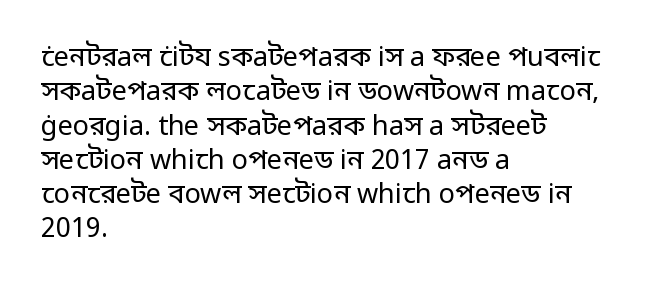
Q: Is the text bold? A: No.
Q: Is the text italic (slanted)? A: No, it is upright.
Q: Is the text underlined? A: No.
Q: How is the paragraph aligned? A: Left-aligned.
Q: Is the spacing between letters normal or unusually wide? A: Normal.
Q: Is the spacing between lines tight, normal or loose? A: Normal.
